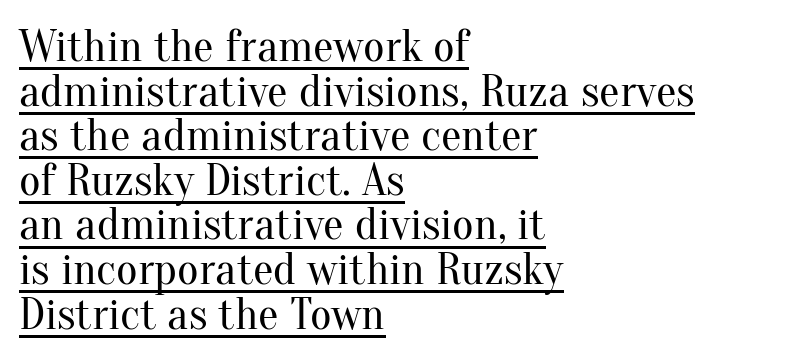
Proportional: the letters do not fall into vertical columns. Each new line begins almost immediately beneath the previous one. This rendering employs a face with finishing strokes, i.e., a serif. The passage shown is not bold in any degree.
